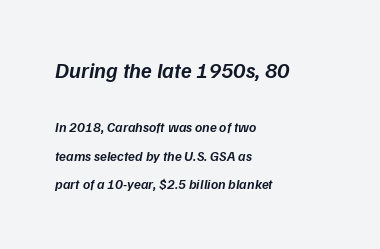
{"italic": "yes", "lean": "right", "slant_degrees": 9, "bold": "semi", "underline": "no", "align": "left", "line_spacing": "loose", "line_spacing_ratio": 2.03, "letter_spacing": "normal", "letter_spacing_em": 0.0, "larger_block": "first", "size_ratio": 1.57, "glyph_px": 22}
